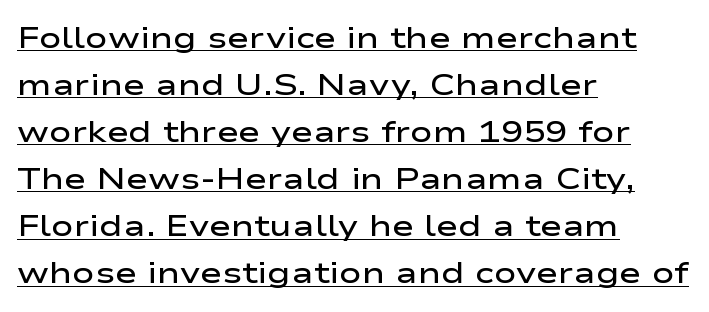
{"serif": "no", "italic": "no", "bold": "semi", "weight": "semibold", "width": "wide", "stroke_contrast": "low", "x_height": "medium", "monospaced": "no", "underline": "yes", "align": "left", "line_spacing": "normal", "line_spacing_ratio": 1.57, "letter_spacing": "normal", "letter_spacing_em": 0.0, "glyph_px": 30}
